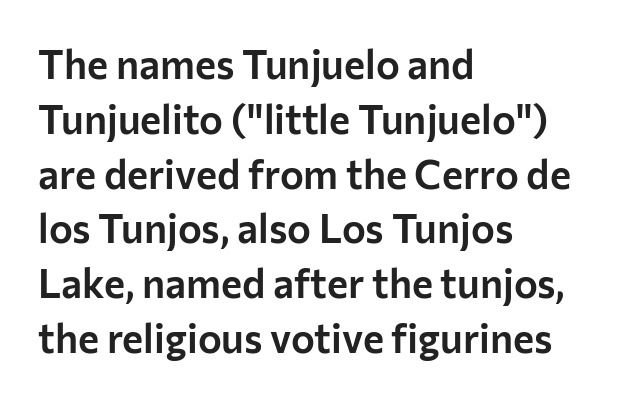
A roman cut, with each character standing at attention. The baseline area is clear. The rows are spaced the way most documents space them. All the whitespace from short lines collects on the right. The rendering shows plain stroke endings on the letterforms — a sans-serif design. No extra tracking has been applied to these lines.
